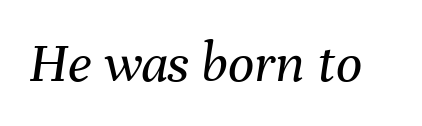
The image shows 58 px regular-weight type, italic (leaning right); set normal letter spacing, not underlined; medium stroke contrast and a medium x-height.
